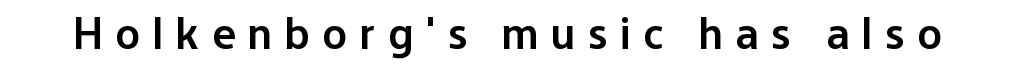
The area under the type is left untouched. The font family rendered here belongs to the sans-serif group. Characters remain perfectly vertical along every line. The characters look somewhat weighty, a semibold short of true bold. Look at the tracking — it's clearly loosened, letters drifting apart. Here the designer chose a conventional face with non-uniform glyph widths.
